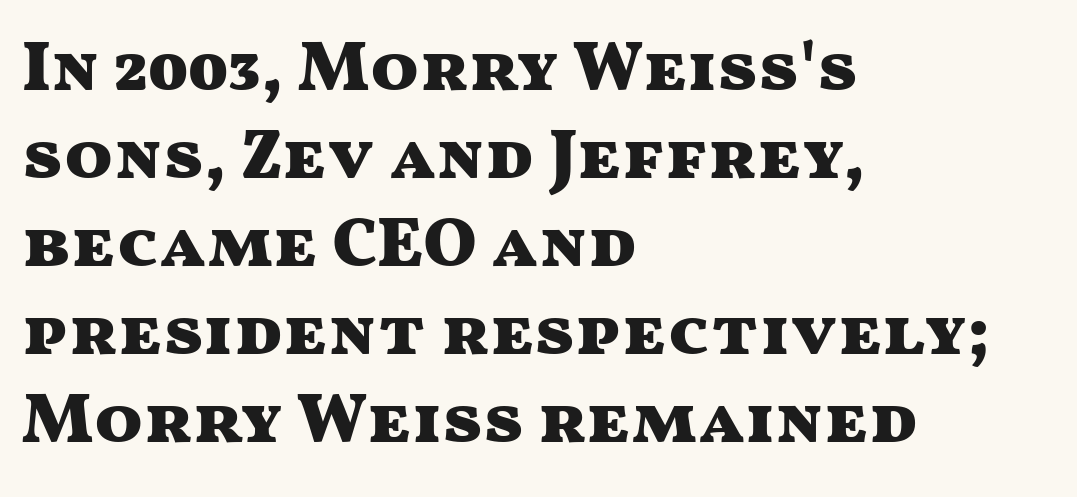
Q: Is the text bold? A: Yes.
Q: Is the text italic (slanted)? A: No, it is upright.
Q: Is the typeface a serif or a sans-serif typeface? A: Sans-serif.
Q: Is the text underlined? A: No.
Q: How is the paragraph aligned? A: Left-aligned.
Q: Is the spacing between letters normal or unusually wide? A: Normal.
Q: Width (condensed, normal, or wide)? A: Wide.
Q: Stroke contrast? A: Medium.
Q: x-height? A: Medium.
Q: Monospaced? A: No.
